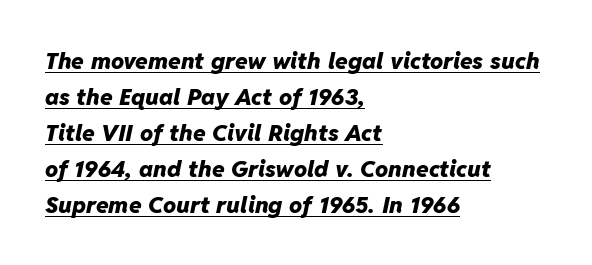
{"italic": "yes", "lean": "right", "slant_degrees": 11, "bold": "yes", "underline": "yes", "align": "left", "line_spacing": "normal", "line_spacing_ratio": 1.56, "letter_spacing": "normal", "letter_spacing_em": 0.0, "glyph_px": 23}
